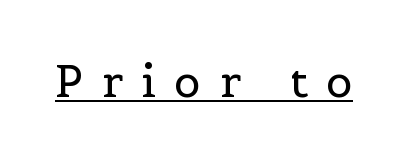
Emphasis is given by a line drawn under the lettering. Classification — serif. Every character sits straight up, as roman type does. Think standard paragraph weight, or any step lighter than that. Tracking here is generous; glyphs stand well apart from one another. Looks like regular typesetting: each glyph gets only the width it needs.
